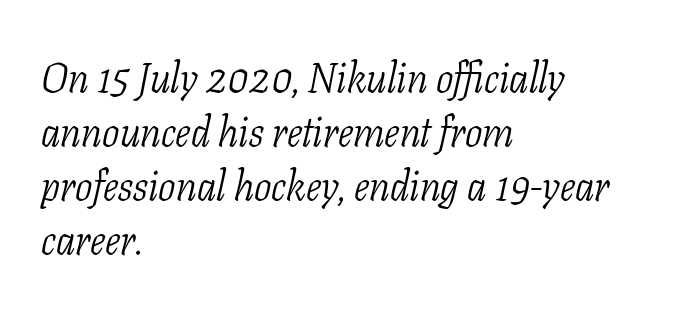
Think standard paragraph weight, or any step lighter than that. Successive baselines arrive at the customary interval. How are the letters spaced? Ordinarily, with no added tracking. This sample uses a serif face. These lines are set flush left with a ragged right edge. In terms of posture, this sample is oblique.
